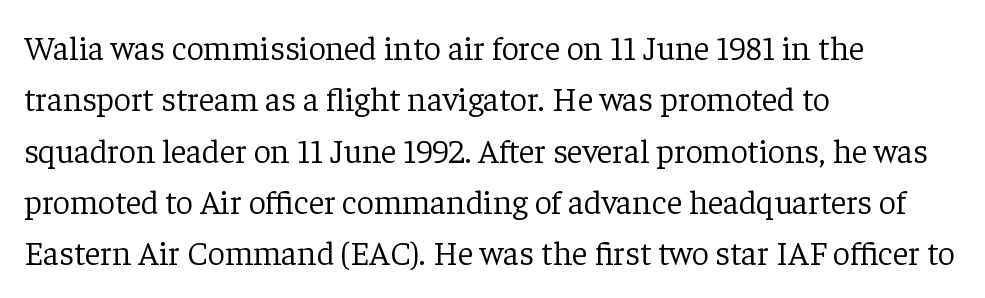
Casual observation: everything's shoved over to the left. Italic? Not at all — the glyphs are vertical. Heaviness? Minimal to ordinary, like unemphasized prose. Observe the ordinary spacing: letters are neighbours, not strangers. Nobody drew a line under any word here. Examine the stroke ends and you'll spot serifs.
